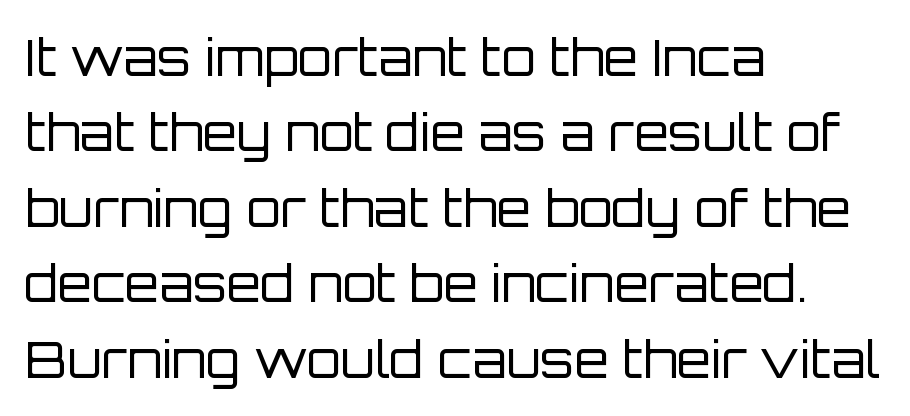
Italic: no, the glyphs are upright roman. If you measured baseline to baseline, you'd find a middling distance. The rendering shows plain stroke endings on the letterforms — a sans-serif design. If you drew a ruler down the left edge, every line would touch it. Characters follow at the spacing the type designer built in. Just letters on the line, the space beneath them empty.
